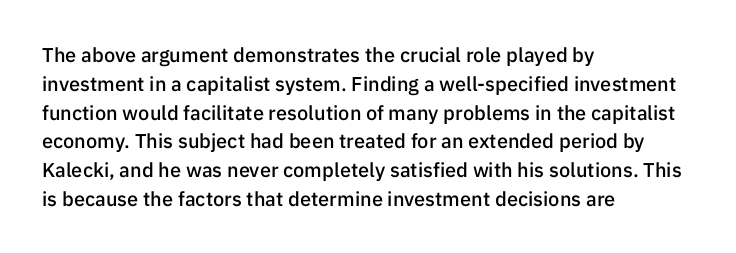
Q: Is the text bold? A: Semi-bold.
Q: Is the text italic (slanted)? A: No, it is upright.
Q: Is the text underlined? A: No.
Q: How is the paragraph aligned? A: Left-aligned.
Q: Is the spacing between letters normal or unusually wide? A: Normal.
Q: Is the spacing between lines tight, normal or loose? A: Normal.
